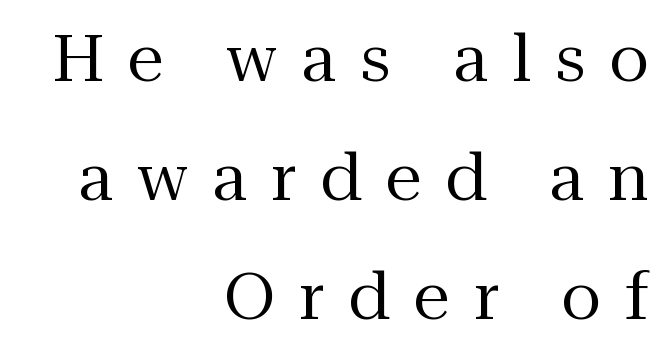
The image shows 65 px regular-weight serif type, upright; set right-aligned, line spacing 1.83x, unusually wide letter spacing (+0.37 em), not underlined; medium stroke contrast and a medium x-height.
